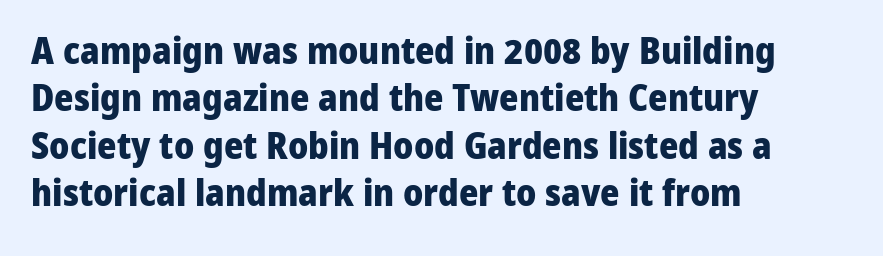
The image shows 37 px heavy sans-serif type, upright; set left-aligned, normal line spacing (1.28x), normal letter spacing, not underlined; low stroke contrast and a medium x-height.
